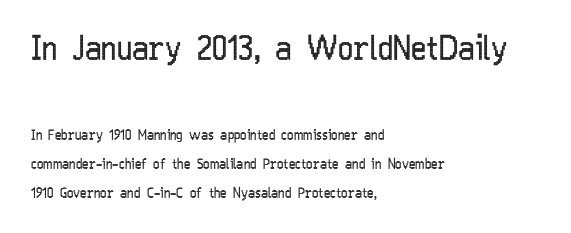
The foot of each line stays bare and open. Style check: upright. Does the copy run flush right? No — it runs flush left. Here the glyphs are tracked normally, forming tight word shapes. Stems and bowls with no extra thickness — not bold.
